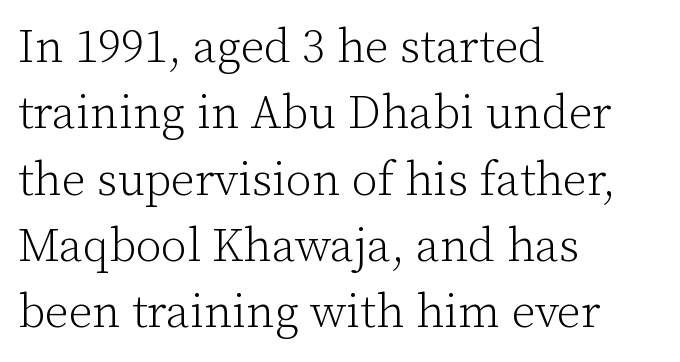
Think of a printed novel: that variable character pitch is what you see here. The letters carry serifs — small finishing strokes at the ends of their stems. Which margin do the lines hug? The left one — the right edge is uneven. Stroke mass is kept to a normal reading level or below. Default kerning and tracking; the words read as compact shapes. The type sits square on the baseline with zero lean.
